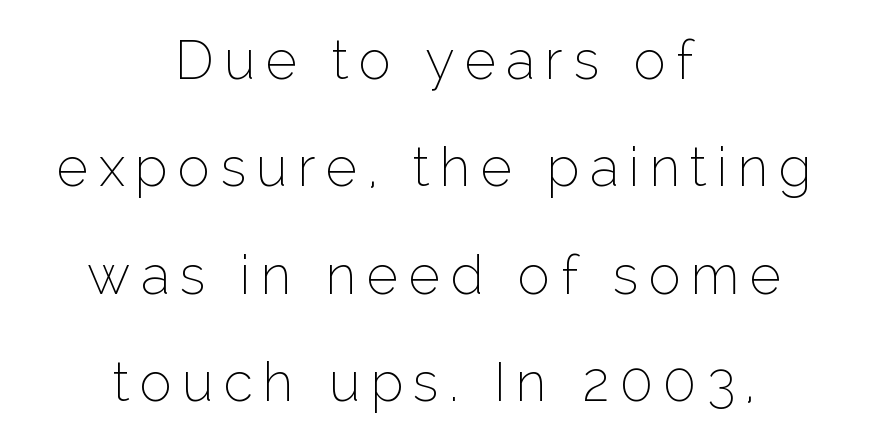
Q: Is the text bold? A: No.
Q: Is the text italic (slanted)? A: No, it is upright.
Q: Is the typeface a serif or a sans-serif typeface? A: Sans-serif.
Q: Is the text underlined? A: No.
Q: How is the paragraph aligned? A: Centered.
Q: Is the spacing between lines tight, normal or loose? A: Loose.
Q: Width (condensed, normal, or wide)? A: Normal.
Q: Stroke contrast? A: Low.
Q: x-height? A: Medium.
Q: Monospaced? A: No.
